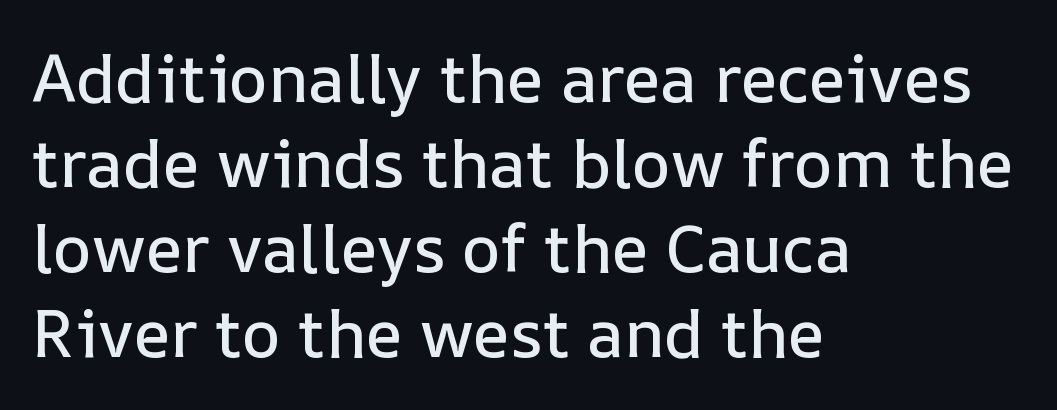
{"italic": "no", "width": "normal", "stroke_contrast": "low", "x_height": "medium", "monospaced": "no", "underline": "no", "align": "left", "line_spacing": "normal", "line_spacing_ratio": 1.29, "letter_spacing": "normal", "letter_spacing_em": 0.0, "glyph_px": 66}
